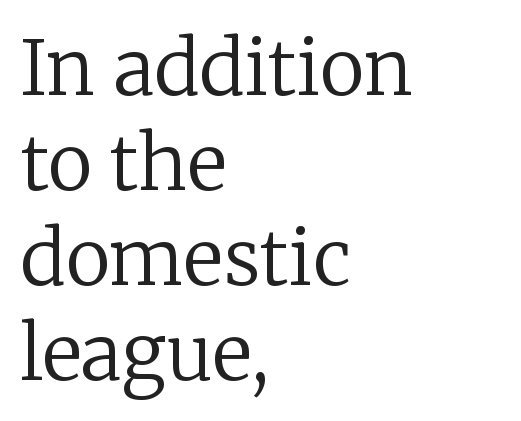
Note the varied advance widths — an 'i' is clearly narrower than an 'm'. One-word summary of the alignment: left. Between one letter and the next there's only the usual sliver of space. To sum up the face: it has serifs. No italicization has been applied; the sample stays upright.
